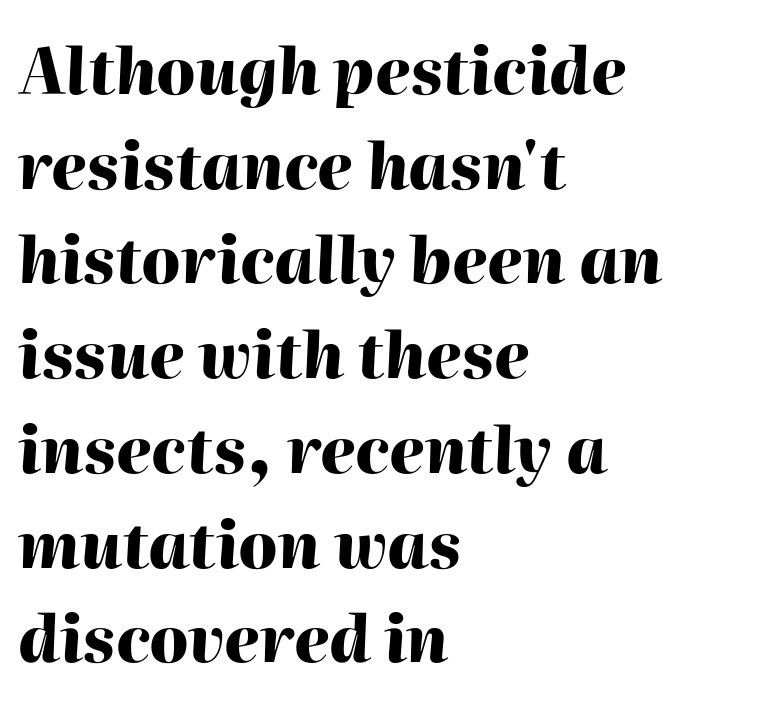
Is the type bold? Yes — the strokes are clearly thick and heavy. The passage shown stacks its lines at a standard gap. This rendering uses left alignment, leaving the right contour irregular. Caption: standard tracking, unaltered. Descenders hang freely into open space. The axis of the letterforms is tilted away from vertical.
